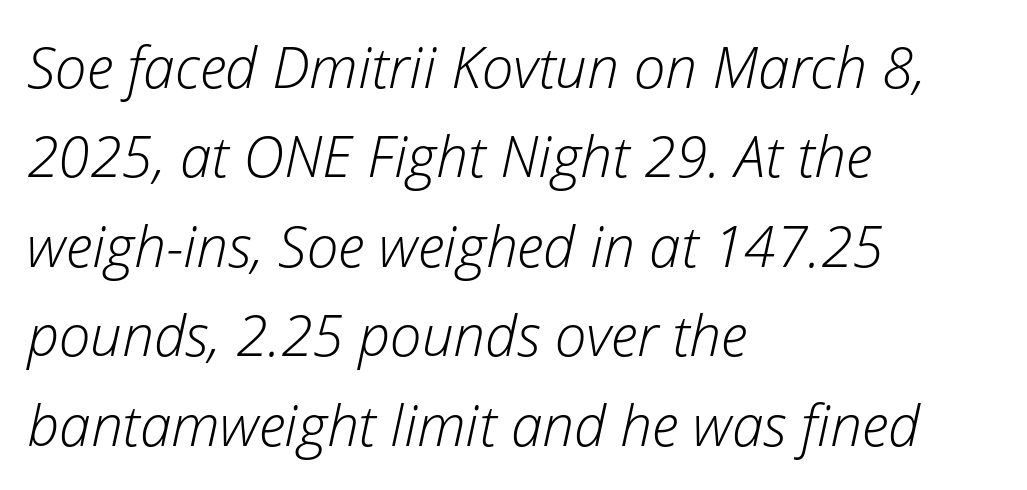
{"italic": "yes", "lean": "right", "slant_degrees": 12, "bold": "no", "weight": "light", "width": "normal", "stroke_contrast": "low", "x_height": "medium", "monospaced": "no", "underline": "no", "align": "left", "line_spacing": "normal", "line_spacing_ratio": 1.57, "letter_spacing": "normal", "letter_spacing_em": 0.0, "glyph_px": 57}
